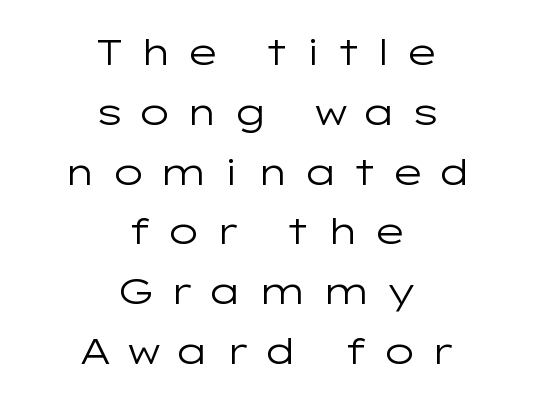
The image shows 36 px regular-weight, wide sans-serif type, upright; set centered, normal line spacing (1.66x), unusually wide letter spacing (+0.37 em), not underlined; low stroke contrast and a medium x-height.
